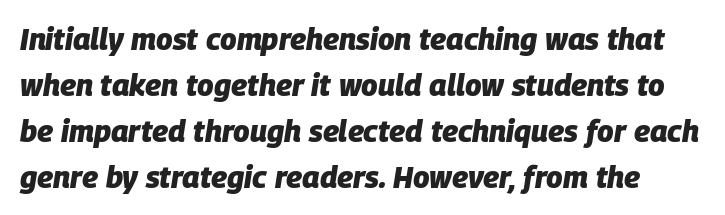
The image shows 30 px heavy type, italic (leaning right); set normal line spacing (1.53x), normal letter spacing, not underlined; low stroke contrast and a large x-height.
